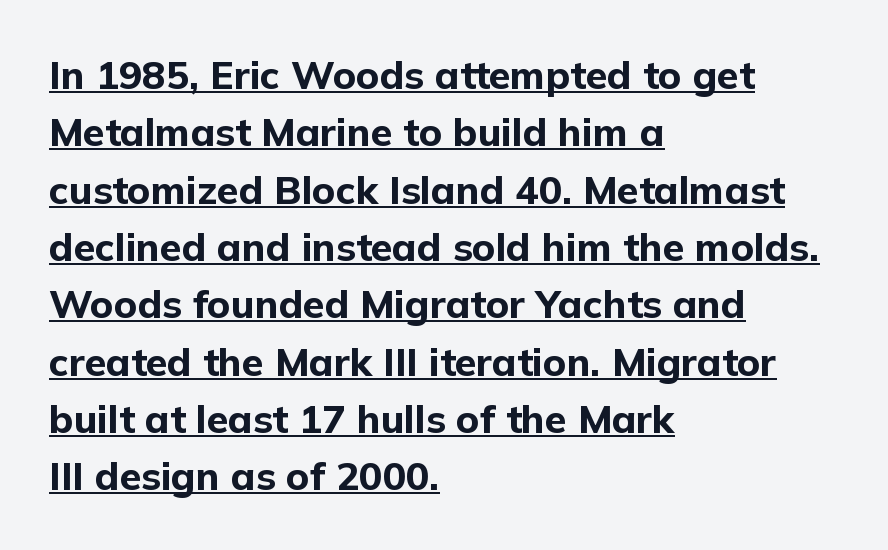
The image shows 39 px bold sans-serif type, upright; set left-aligned, normal line spacing (1.47x), normal letter spacing, underlined; low stroke contrast and a medium x-height.
